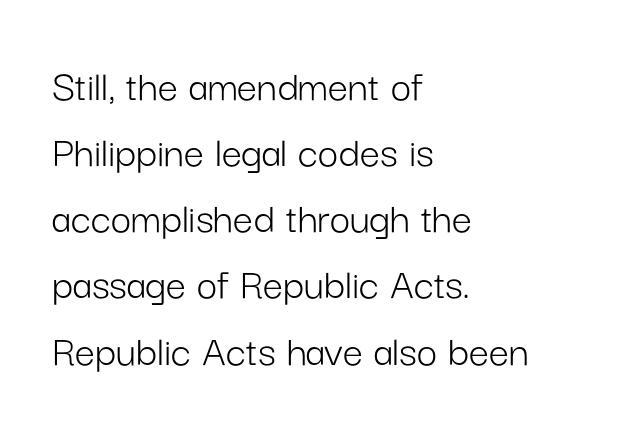
This rendering features lettering with no underline. A sans-serif font was chosen for this passage. The characters are drawn with everyday or finer stroke widths. No italicization has been applied; the sample stays upright. Words appear dense and cohesive because spacing is normal.
